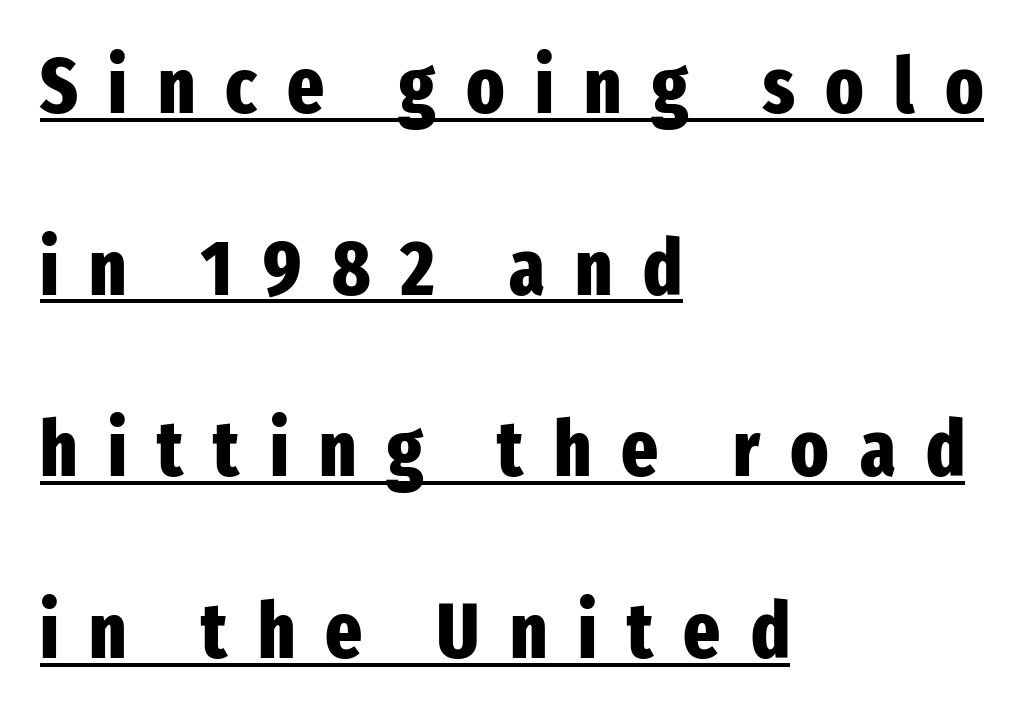
The line-height multiplier appears high, well above default. The font family rendered here belongs to the sans-serif group. Look at the tracking — it's clearly loosened, letters drifting apart. These words are printed bold, with thick strokes throughout. A roman cut, with each character standing at attention.
